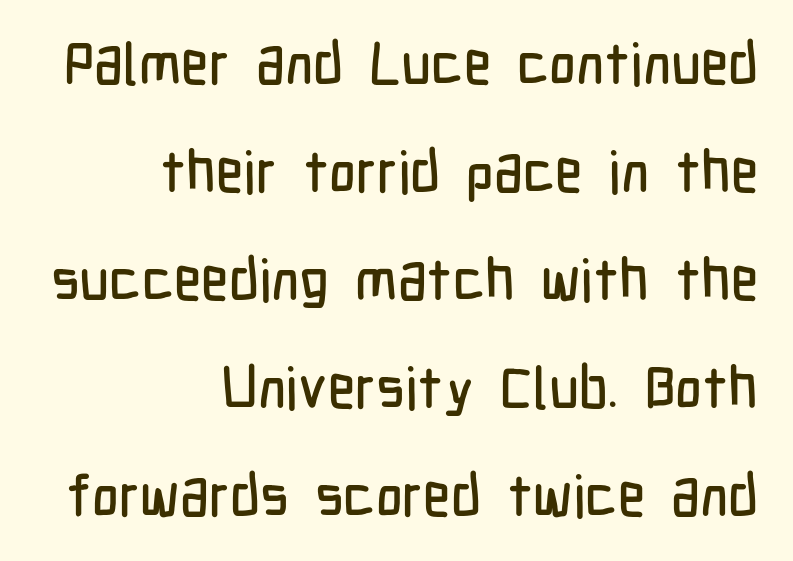
The lines in this sample share a right terminus and differ only in where they begin. A sans-serif font was chosen for this passage. Do the characters align in a grid? No, the font is proportional. A typesetter would call this zero additional tracking.
